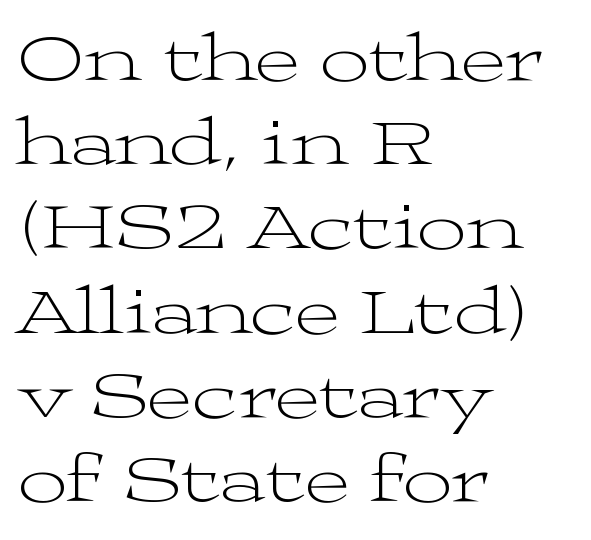
Q: Is the text bold? A: No.
Q: Is the text italic (slanted)? A: No, it is upright.
Q: Is the typeface a serif or a sans-serif typeface? A: Serif.
Q: Is the text underlined? A: No.
Q: How is the paragraph aligned? A: Left-aligned.
Q: Is the spacing between letters normal or unusually wide? A: Normal.
Q: Width (condensed, normal, or wide)? A: Wide.
Q: Stroke contrast? A: Medium.
Q: x-height? A: Medium.
Q: Monospaced? A: No.
